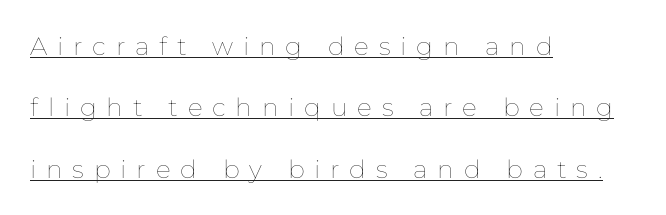
The image shows 25 px text type, upright; set left-aligned, loose line spacing (2.46x), unusually wide letter spacing (+0.39 em), underlined.
